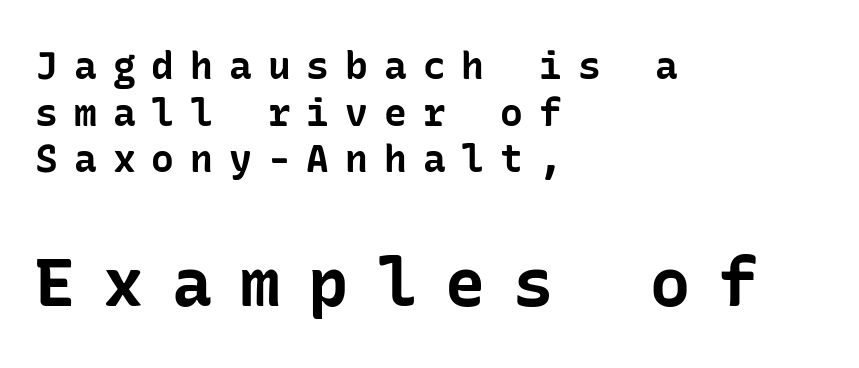
{"serif": "no", "italic": "no", "bold": "yes", "weight": "bold", "width": "normal", "stroke_contrast": "low", "x_height": "medium", "underline": "no", "align": "left", "line_spacing_ratio": 1.23, "letter_spacing": "wide", "letter_spacing_em": 0.42, "larger_block": "second", "size_ratio": 1.76, "glyph_px": 67}
